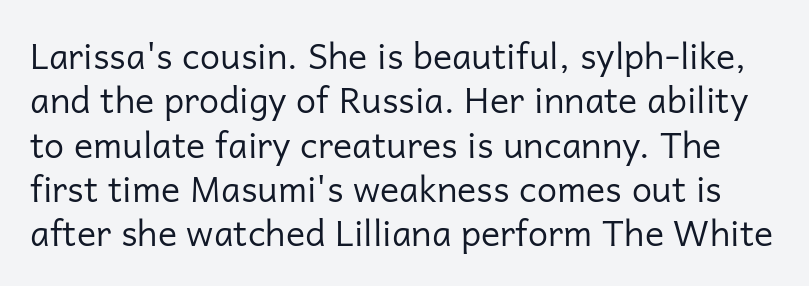
Q: Is the text bold? A: No.
Q: Is the text italic (slanted)? A: No, it is upright.
Q: Is the typeface a serif or a sans-serif typeface? A: Sans-serif.
Q: Is the text underlined? A: No.
Q: Is the spacing between letters normal or unusually wide? A: Normal.
Q: Width (condensed, normal, or wide)? A: Normal.
Q: Stroke contrast? A: Low.
Q: x-height? A: Medium.
Q: Monospaced? A: No.
